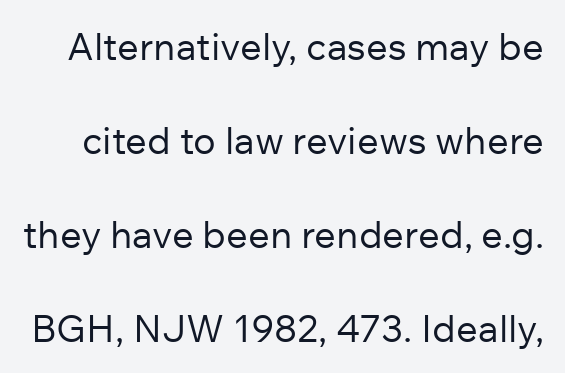
{"serif": "no", "italic": "no", "bold": "no", "weight": "regular", "width": "normal", "stroke_contrast": "low", "x_height": "medium", "monospaced": "no", "underline": "no", "line_spacing": "loose", "line_spacing_ratio": 2.47, "letter_spacing": "normal", "letter_spacing_em": 0.0, "glyph_px": 38}
